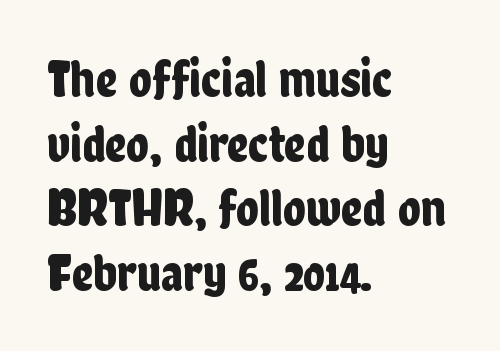
Q: Is the text italic (slanted)? A: No, it is upright.
Q: Is the typeface a serif or a sans-serif typeface? A: Sans-serif.
Q: Is the text underlined? A: No.
Q: How is the paragraph aligned? A: Left-aligned.
Q: Is the spacing between letters normal or unusually wide? A: Normal.
Q: Width (condensed, normal, or wide)? A: Condensed.
Q: Stroke contrast? A: Low.
Q: x-height? A: Medium.
Q: Monospaced? A: No.
